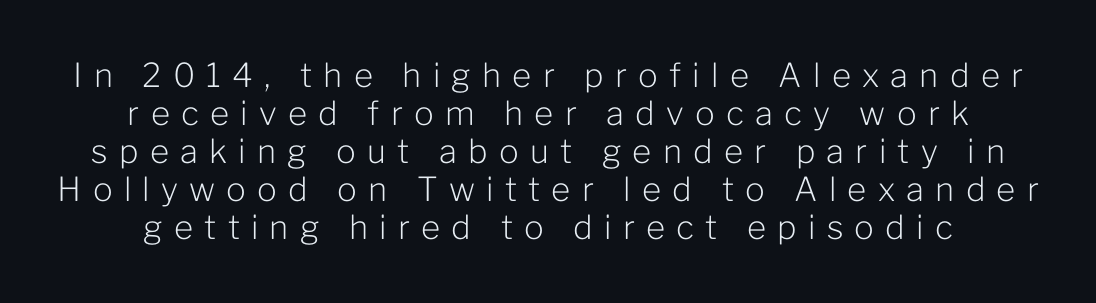
Very little white space separates one row of letters from the next. The font sits on the lighter half of the weight spectrum, regular included. Font category for this specimen: sans-serif. Here the glyphs are tracked loosely, breaking word shapes into spaced letters. Quick note: not italic, upright.
